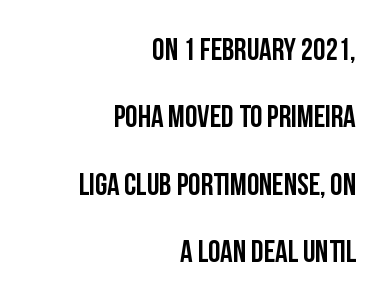
Unlike italic type, these characters show no tilt at all. These lines are composed in type without serifs. Proportional: the letters do not fall into vertical columns. Glance below the letters and you will spot only blank space. The line-height multiplier appears high, well above default. The gaps between neighbouring characters are ordinary and unremarkable.
